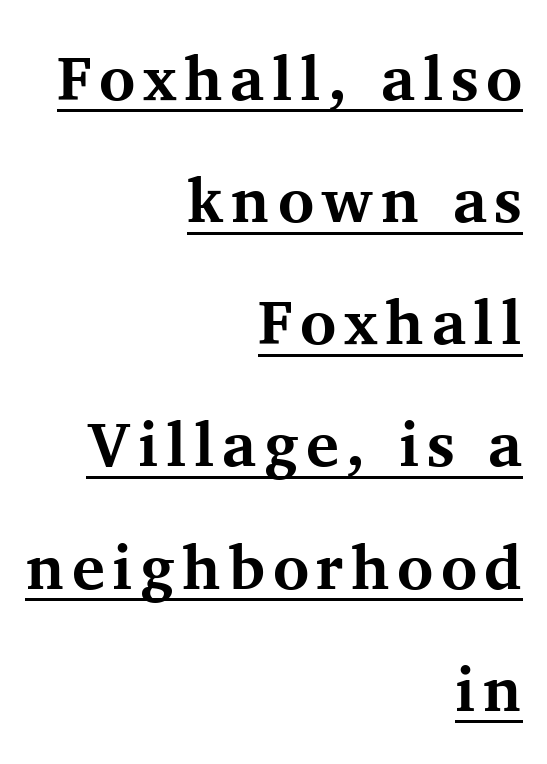
Q: Is the text bold? A: Yes.
Q: Is the text italic (slanted)? A: No, it is upright.
Q: Is the typeface a serif or a sans-serif typeface? A: Serif.
Q: Is the text underlined? A: Yes.
Q: How is the paragraph aligned? A: Right-aligned.
Q: Is the spacing between lines tight, normal or loose? A: Loose.
Q: Width (condensed, normal, or wide)? A: Normal.
Q: Stroke contrast? A: Medium.
Q: x-height? A: Medium.
Q: Monospaced? A: No.
